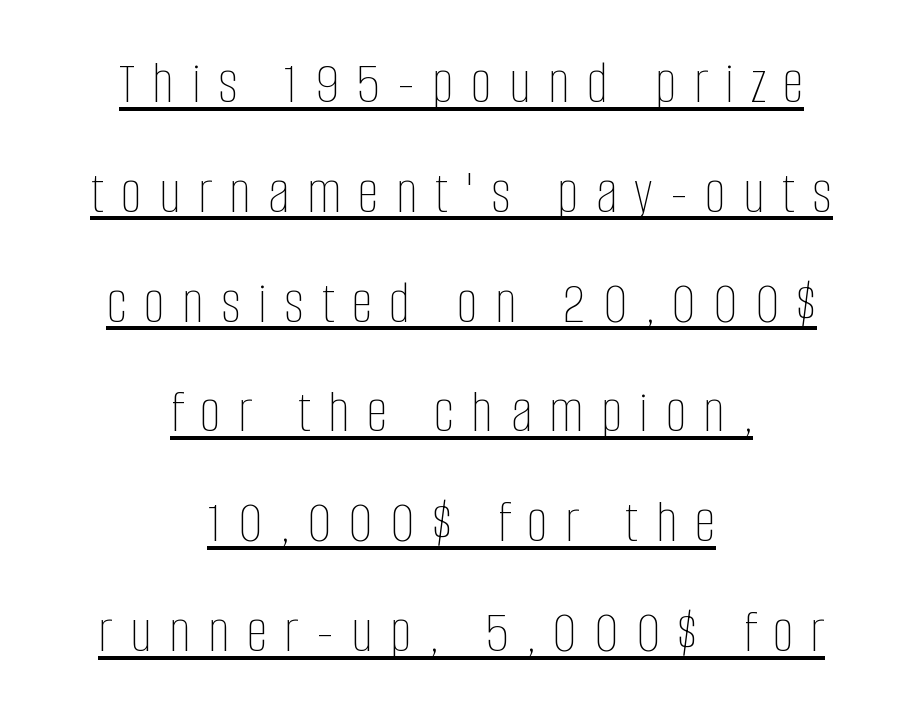
{"italic": "no", "bold": "no", "weight": "thin", "width": "condensed", "stroke_contrast": "low", "x_height": "large", "monospaced": "no", "underline": "yes", "align": "center", "line_spacing_ratio": 1.8, "letter_spacing": "wide", "letter_spacing_em": 0.28, "glyph_px": 61}
